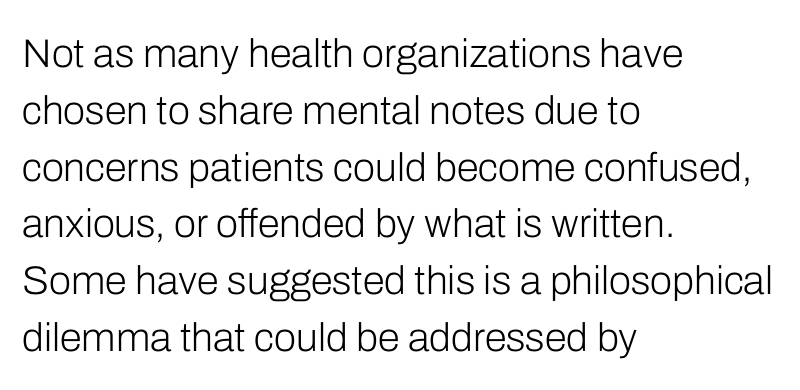
Check where the strokes stop: nothing finishes them off — pure sans. The type is set solid horizontally, with unmodified tracking. The lettering stays uniformly vertical, giving the passage a roman look. The zone under the glyphs is completely vacant. Proportional: the letters do not fall into vertical columns.
